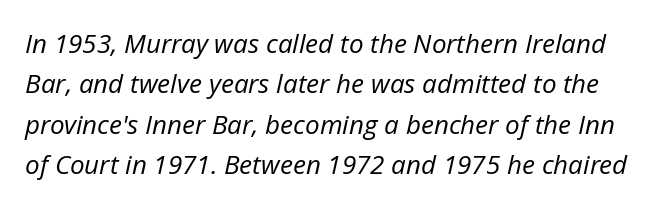
{"italic": "yes", "lean": "right", "slant_degrees": 12, "bold": "no", "underline": "no", "line_spacing": "normal", "line_spacing_ratio": 1.55, "letter_spacing": "normal", "letter_spacing_em": 0.0, "glyph_px": 26}
